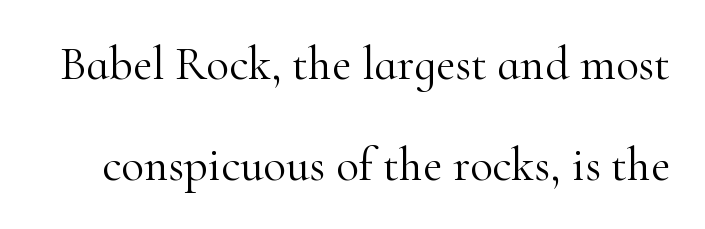
The image shows 47 px light serif type, upright; set loose line spacing (2.14x), normal letter spacing, not underlined; high stroke contrast and a small x-height.
